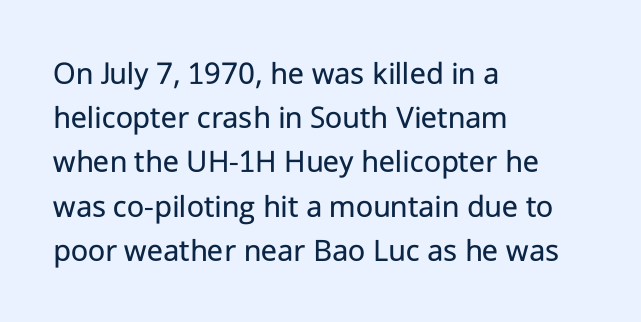
Q: Is the text bold? A: No.
Q: Is the text italic (slanted)? A: No, it is upright.
Q: Is the typeface a serif or a sans-serif typeface? A: Sans-serif.
Q: Is the text underlined? A: No.
Q: How is the paragraph aligned? A: Left-aligned.
Q: Is the spacing between letters normal or unusually wide? A: Normal.
Q: Is the spacing between lines tight, normal or loose? A: Normal.
Q: Width (condensed, normal, or wide)? A: Normal.
Q: Stroke contrast? A: Low.
Q: x-height? A: Medium.
Q: Monospaced? A: No.
